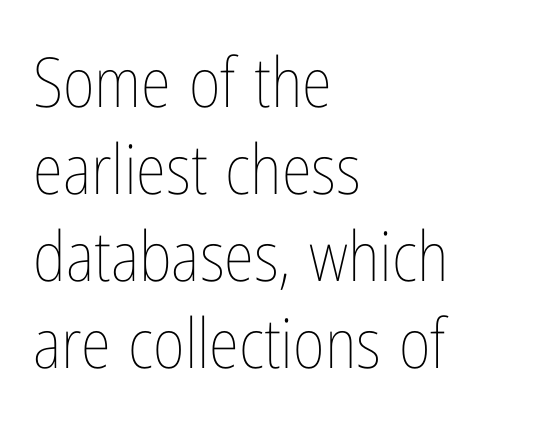
Q: Is the text bold? A: No.
Q: Is the text italic (slanted)? A: No, it is upright.
Q: Is the text underlined? A: No.
Q: How is the paragraph aligned? A: Left-aligned.
Q: Is the spacing between letters normal or unusually wide? A: Normal.
Q: Is the spacing between lines tight, normal or loose? A: Normal.
Q: Width (condensed, normal, or wide)? A: Condensed.
Q: Stroke contrast? A: Low.
Q: x-height? A: Medium.
Q: Monospaced? A: No.
